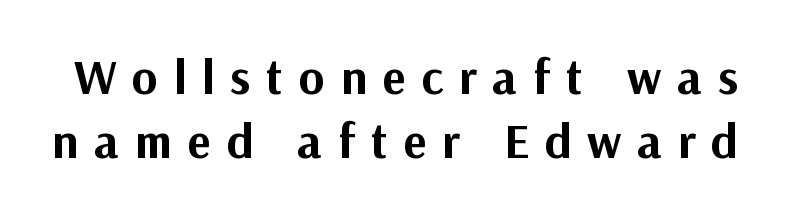
{"serif": "no", "italic": "no", "bold": "yes", "weight": "bold", "width": "normal", "stroke_contrast": "medium", "x_height": "medium", "monospaced": "no", "underline": "no", "line_spacing": "normal", "line_spacing_ratio": 1.31, "letter_spacing": "wide", "letter_spacing_em": 0.32, "glyph_px": 49}
